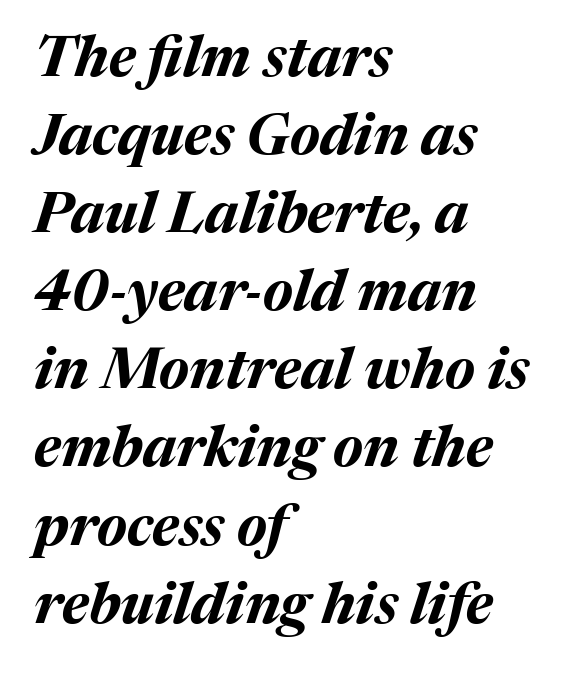
The image shows 57 px bold type, italic (leaning right); set left-aligned, normal line spacing (1.37x), normal letter spacing, not underlined; medium stroke contrast and a medium x-height.
